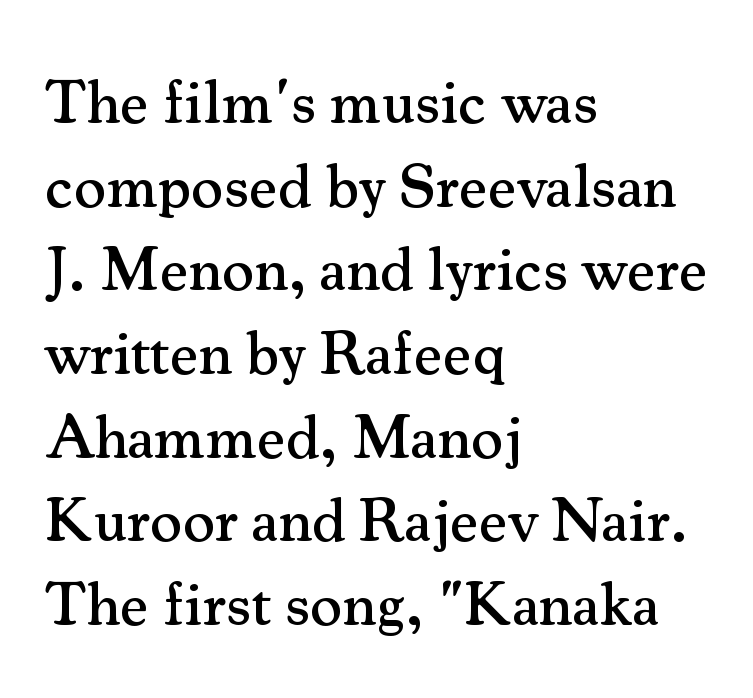
Q: Is the text italic (slanted)? A: No, it is upright.
Q: Is the typeface a serif or a sans-serif typeface? A: Serif.
Q: Is the text underlined? A: No.
Q: How is the paragraph aligned? A: Left-aligned.
Q: Is the spacing between letters normal or unusually wide? A: Normal.
Q: Is the spacing between lines tight, normal or loose? A: Normal.
Q: Width (condensed, normal, or wide)? A: Normal.
Q: Stroke contrast? A: Medium.
Q: x-height? A: Small.
Q: Monospaced? A: No.
